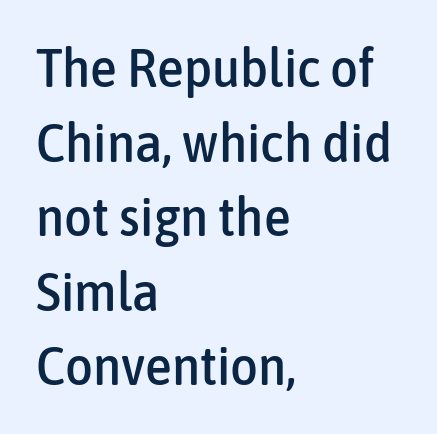
Q: Is the text italic (slanted)? A: No, it is upright.
Q: Is the typeface a serif or a sans-serif typeface? A: Sans-serif.
Q: Is the text underlined? A: No.
Q: How is the paragraph aligned? A: Left-aligned.
Q: Is the spacing between letters normal or unusually wide? A: Normal.
Q: Is the spacing between lines tight, normal or loose? A: Normal.
Q: Width (condensed, normal, or wide)? A: Condensed.
Q: Stroke contrast? A: Low.
Q: x-height? A: Medium.
Q: Monospaced? A: No.
